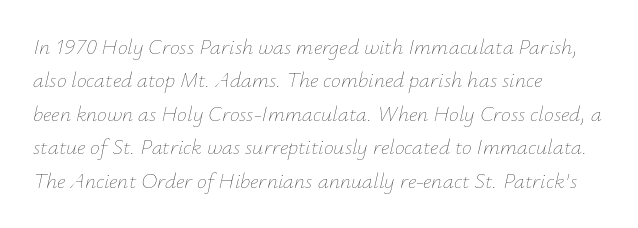
Q: Is the text bold? A: No.
Q: Is the text italic (slanted)? A: Yes, it leans right by about 12 degrees.
Q: Is the text underlined? A: No.
Q: How is the paragraph aligned? A: Left-aligned.
Q: Is the spacing between letters normal or unusually wide? A: Normal.
Q: Is the spacing between lines tight, normal or loose? A: Normal.
